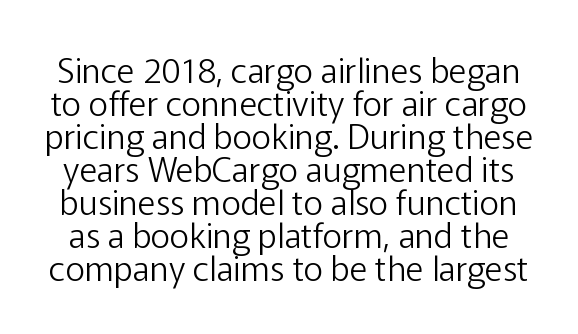
You could barely slide anything between these rows. No feet cap the strokes, marking this as sans-serif type. Character widths vary here, with narrow letters taking less room than wide ones. Look at the tracking — it's just the regular setting, nothing added. Only glyphs here, with clear space below each row.
